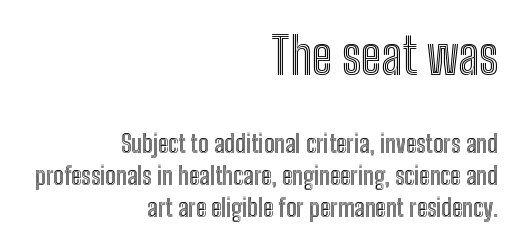
{"italic": "no", "width": "condensed", "x_height": "medium", "monospaced": "no", "underline": "no", "align": "right", "line_spacing": "normal", "line_spacing_ratio": 1.27, "letter_spacing": "normal", "letter_spacing_em": 0.0, "larger_block": "first", "size_ratio": 2.0, "glyph_px": 50}
